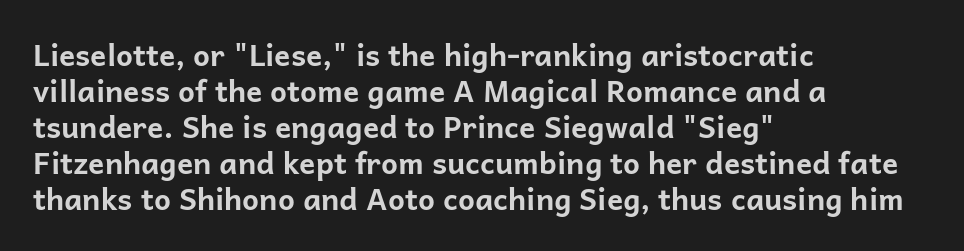
The image shows 30 px bold sans-serif type, upright; set left-aligned, line spacing 1.2x, normal letter spacing, not underlined; low stroke contrast and a medium x-height.
